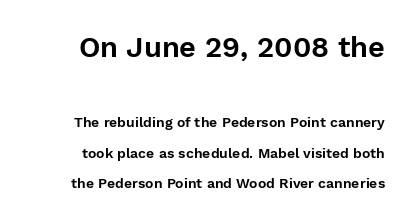
{"serif": "no", "italic": "no", "width": "normal", "stroke_contrast": "low", "x_height": "medium", "monospaced": "no", "underline": "no", "line_spacing": "loose", "line_spacing_ratio": 2.17, "letter_spacing": "normal", "letter_spacing_em": 0.0, "larger_block": "first", "size_ratio": 2.07, "glyph_px": 29}
